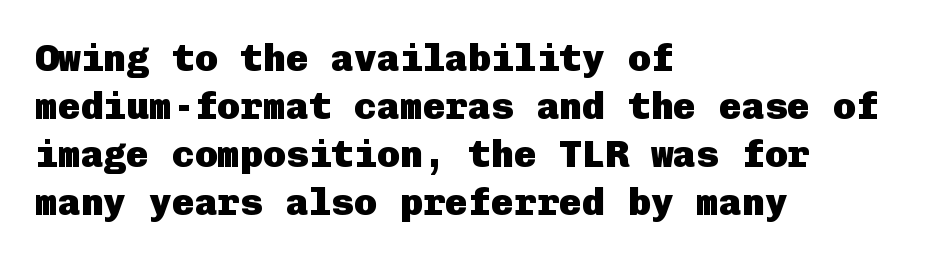
{"serif": "no", "italic": "no", "bold": "yes", "weight": "heavy", "width": "normal", "stroke_contrast": "low", "x_height": "medium", "underline": "no", "align": "left", "line_spacing": "normal", "line_spacing_ratio": 1.26, "letter_spacing": "normal", "letter_spacing_em": 0.0, "glyph_px": 38}
